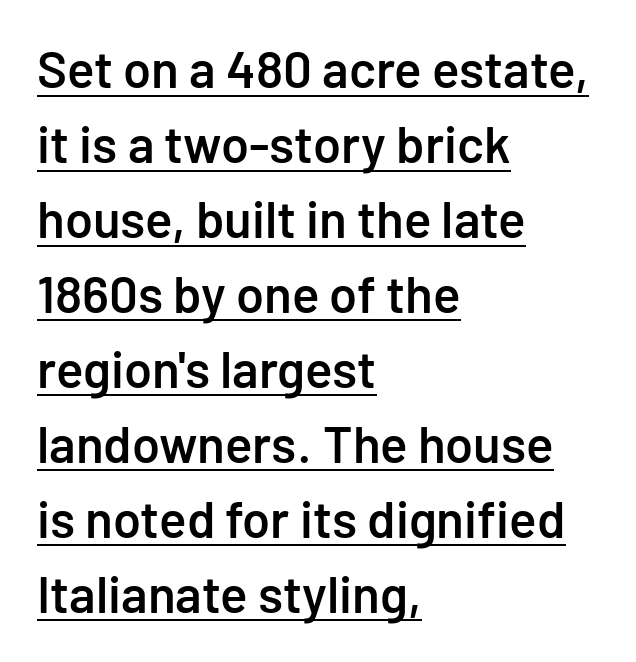
In terms of posture, this sample is upright. Does extra space separate the letters? No, they use regular spacing. Quick note: underline on. Compared with an ordinary text face, these strokes are moderately heavier — a semibold.
